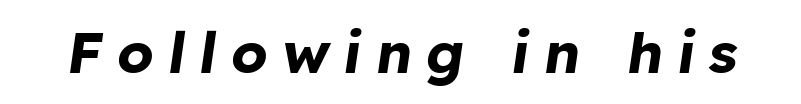
Q: Is the text bold? A: Yes.
Q: Is the text italic (slanted)? A: Yes, it leans right by about 8 degrees.
Q: Is the text underlined? A: No.
Q: Is the spacing between letters normal or unusually wide? A: Unusually wide.
Q: Width (condensed, normal, or wide)? A: Normal.
Q: Stroke contrast? A: Low.
Q: x-height? A: Medium.
Q: Monospaced? A: No.
